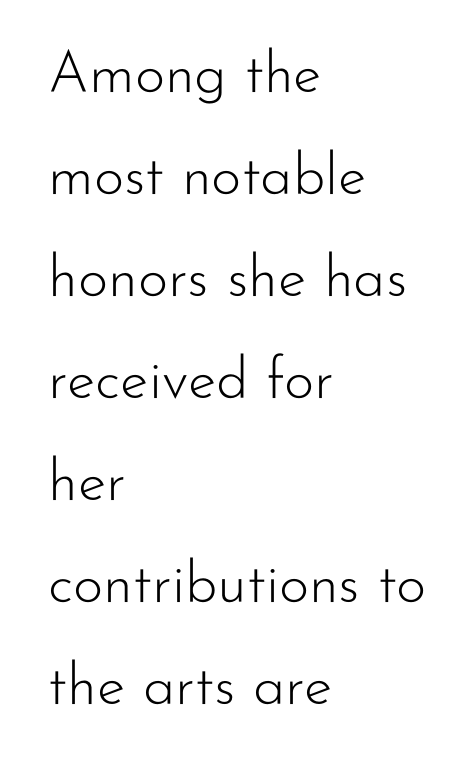
{"serif": "no", "italic": "no", "bold": "no", "weight": "light", "width": "normal", "stroke_contrast": "low", "x_height": "small", "monospaced": "no", "underline": "no", "align": "left", "line_spacing_ratio": 1.76, "letter_spacing": "normal", "letter_spacing_em": 0.0, "glyph_px": 58}
